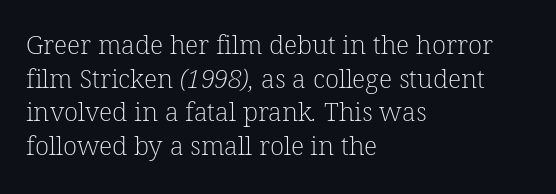
The image shows 26 px text type; set left-aligned, normal line spacing (1.29x), normal letter spacing, not underlined.
